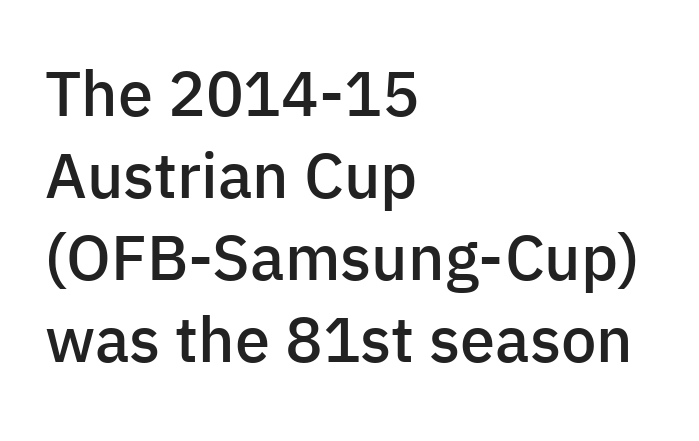
{"serif": "no", "italic": "no", "bold": "semi", "weight": "semibold", "width": "normal", "stroke_contrast": "low", "x_height": "medium", "monospaced": "no", "underline": "no", "align": "left", "line_spacing": "normal", "line_spacing_ratio": 1.3, "letter_spacing": "normal", "letter_spacing_em": 0.0, "glyph_px": 63}
